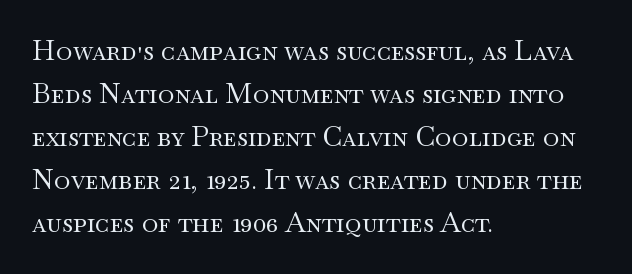
The image shows 28 px regular-weight, wide serif type, upright; set left-aligned, normal line spacing (1.54x), normal letter spacing, not underlined; medium stroke contrast and a small x-height.
